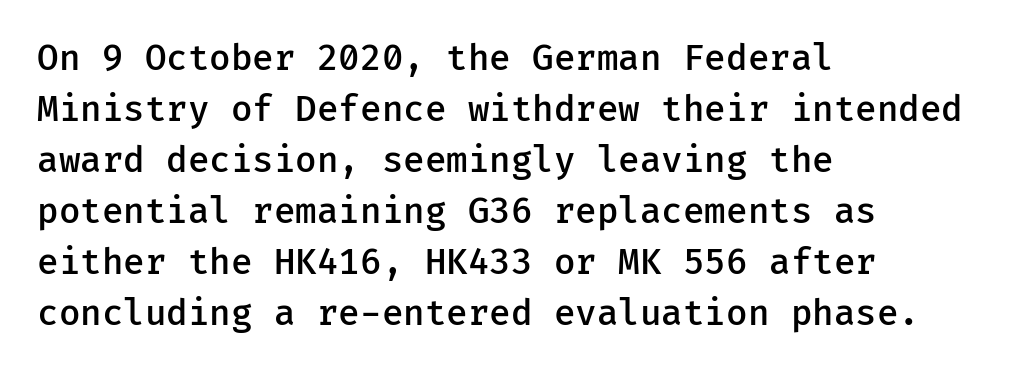
A bit beefed up — I'd call it semibold rather than bold. Words float on clear page, feet unadorned. Is the letter spacing exaggerated? No — it looks like the ordinary default. These lines are set flush left with a ragged right edge. Leading matches the norm, producing a regular column.
